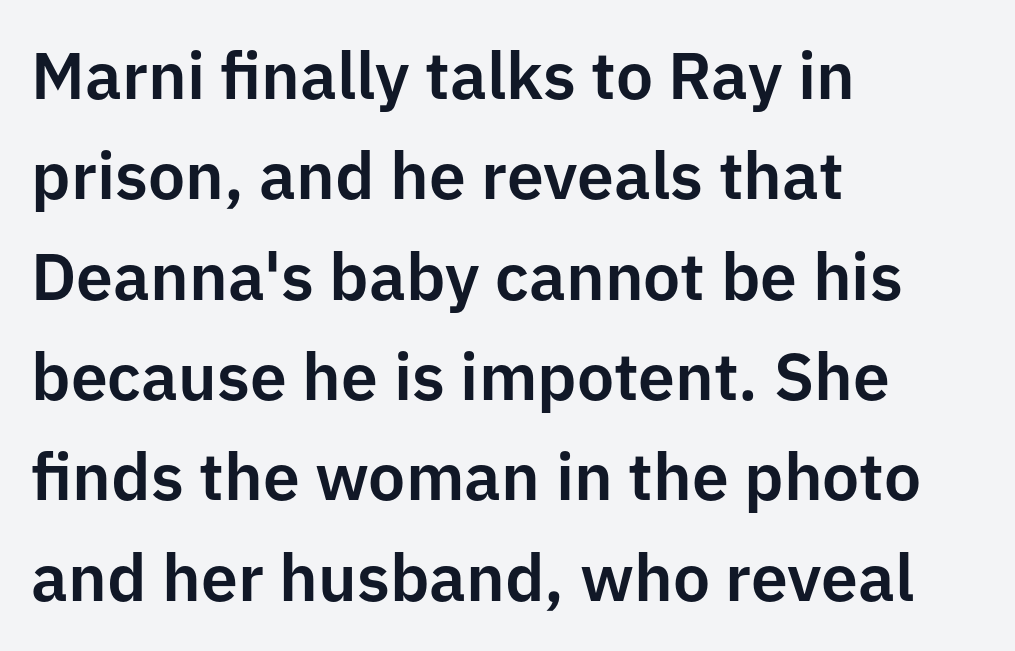
Rule under the text: the space is simply empty. Note the varied advance widths — an 'i' is clearly narrower than an 'm'. The glyphs in this specimen are sans serif. Leftover space on each line is placed entirely after the last word.
